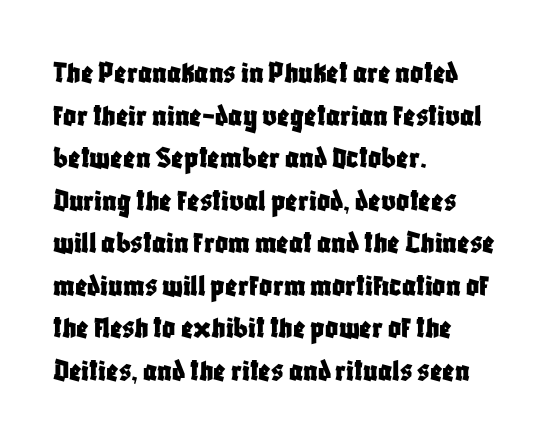
Q: Is the text italic (slanted)? A: No, it is upright.
Q: Is the typeface a serif or a sans-serif typeface? A: Sans-serif.
Q: Is the text underlined? A: No.
Q: How is the paragraph aligned? A: Left-aligned.
Q: Is the spacing between letters normal or unusually wide? A: Normal.
Q: Is the spacing between lines tight, normal or loose? A: Normal.
Q: Width (condensed, normal, or wide)? A: Condensed.
Q: Stroke contrast? A: Low.
Q: x-height? A: Large.
Q: Monospaced? A: No.
